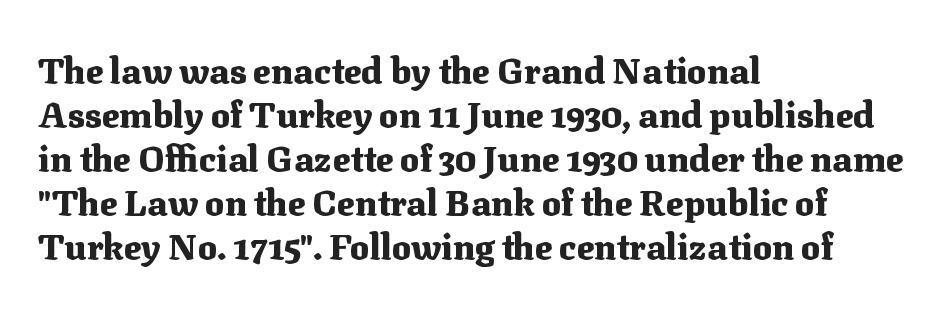
{"serif": "yes", "italic": "no", "bold": "yes", "weight": "heavy", "width": "normal", "stroke_contrast": "medium", "x_height": "medium", "monospaced": "no", "underline": "no", "align": "left", "line_spacing_ratio": 1.22, "letter_spacing": "normal", "letter_spacing_em": 0.0, "glyph_px": 36}
